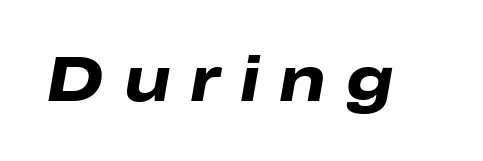
The image shows 62 px heavy, wide type, italic (leaning right); set unusually wide letter spacing (+0.32 em), not underlined; low stroke contrast and a medium x-height.
